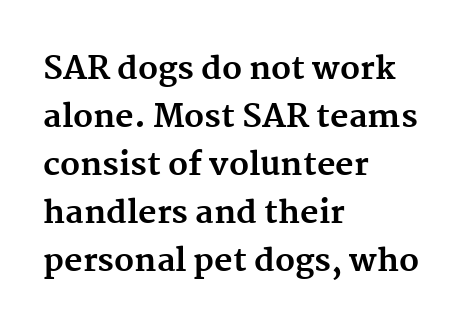
Vertically, the passage feels balanced, rows spaced as you'd expect. You could not count columns in this text — the font is proportionally spaced. The setting favours the left margin, as ordinary paragraphs usually do. Honestly, the letter spacing is just normal — you wouldn't notice it.
